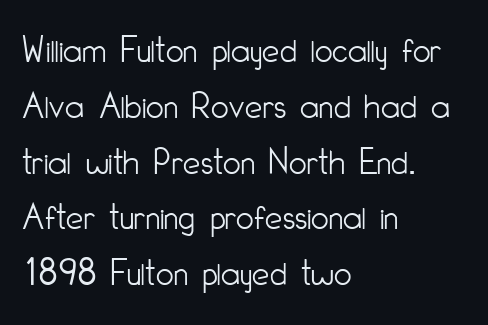
This sample has the flowing, uneven cadence of proportional lettering. Compared with typical body copy, the letter spacing here is the same. A clean baseline with only descenders dipping below it. Letters have the restrained weight of plain body copy at most. Ascenders rise straight up at ninety degrees.
